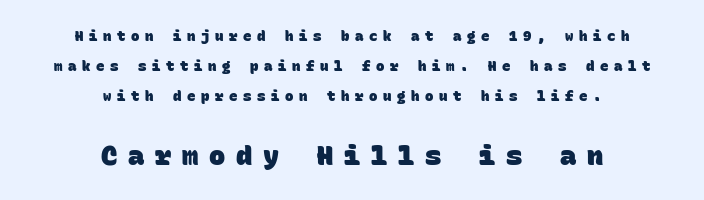
The image shows 27 px bold type; set centered, loose line spacing (2.16x), unusually wide letter spacing (+0.4 em), not underlined; the second (bottom) block is 1.93x larger.
